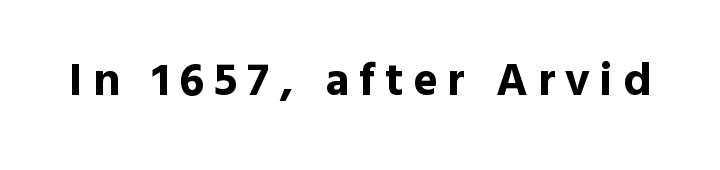
The characters look thick and weighty, a clear bold. This rendering features lettering with no underline. A typesetter would call this heavily tracked-out type. Notice how the stems are strictly vertical — no italics here. Each letter keeps its own natural width here, so spacing adapts to shape.
